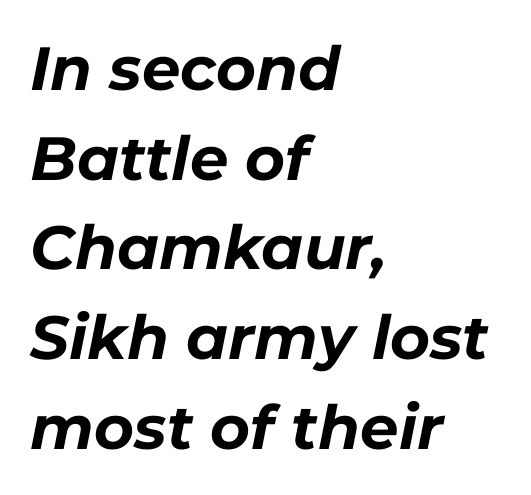
The typesetting leans heavy: a genuine bold. Glyph-to-glyph distance matches everyday printed text. Characters are canted at an angle relative to the baseline's perpendicular. Proportional: the letters do not fall into vertical columns.
